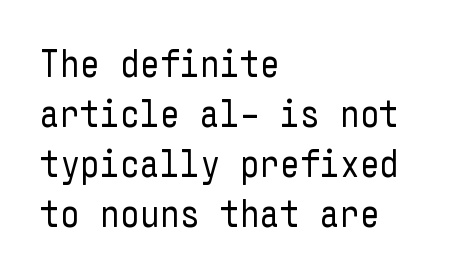
{"serif": "no", "italic": "no", "bold": "no", "weight": "regular", "width": "condensed", "stroke_contrast": "low", "x_height": "medium", "underline": "no", "align": "left", "line_spacing": "normal", "line_spacing_ratio": 1.28, "letter_spacing": "normal", "letter_spacing_em": 0.0, "glyph_px": 39}
